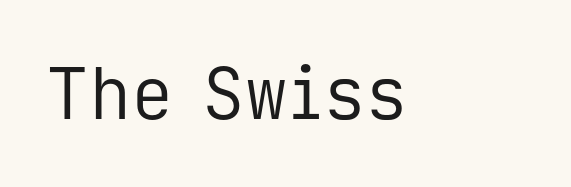
Q: Is the text bold? A: No.
Q: Is the text italic (slanted)? A: No, it is upright.
Q: Is the typeface a serif or a sans-serif typeface? A: Sans-serif.
Q: Is the text underlined? A: No.
Q: Is the spacing between letters normal or unusually wide? A: Normal.
Q: Width (condensed, normal, or wide)? A: Normal.
Q: Stroke contrast? A: Low.
Q: x-height? A: Medium.
Q: Monospaced? A: Yes.
